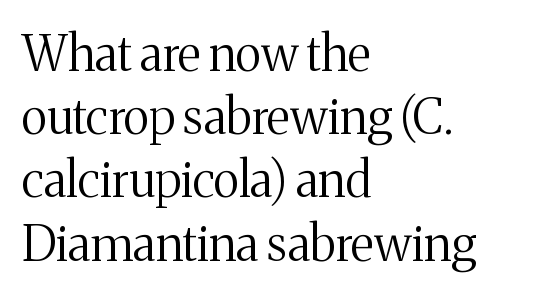
{"serif": "yes", "italic": "no", "bold": "no", "weight": "regular", "width": "normal", "stroke_contrast": "medium", "x_height": "medium", "monospaced": "no", "underline": "no", "align": "left", "line_spacing": "normal", "line_spacing_ratio": 1.29, "letter_spacing": "normal", "letter_spacing_em": 0.0, "glyph_px": 49}
